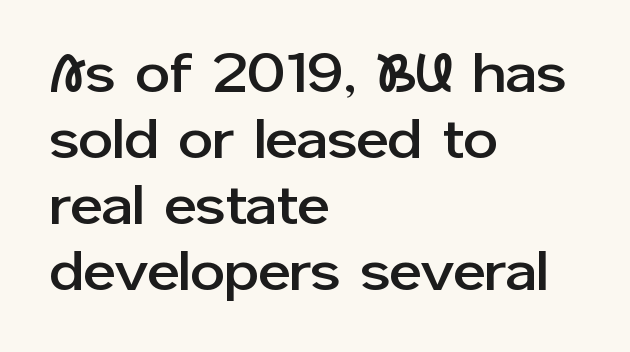
The image shows 55 px sans-serif type, upright; set left-aligned, line spacing 1.2x, normal letter spacing, not underlined; low stroke contrast and a medium x-height.
